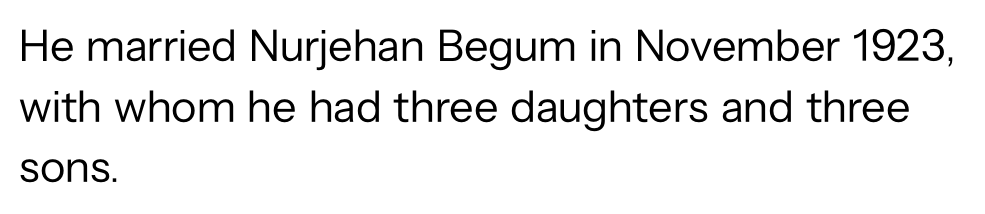
Q: Is the text bold? A: No.
Q: Is the text italic (slanted)? A: No, it is upright.
Q: Is the typeface a serif or a sans-serif typeface? A: Sans-serif.
Q: Is the text underlined? A: No.
Q: How is the paragraph aligned? A: Left-aligned.
Q: Is the spacing between letters normal or unusually wide? A: Normal.
Q: Is the spacing between lines tight, normal or loose? A: Normal.
Q: Width (condensed, normal, or wide)? A: Normal.
Q: Stroke contrast? A: Low.
Q: x-height? A: Medium.
Q: Monospaced? A: No.
